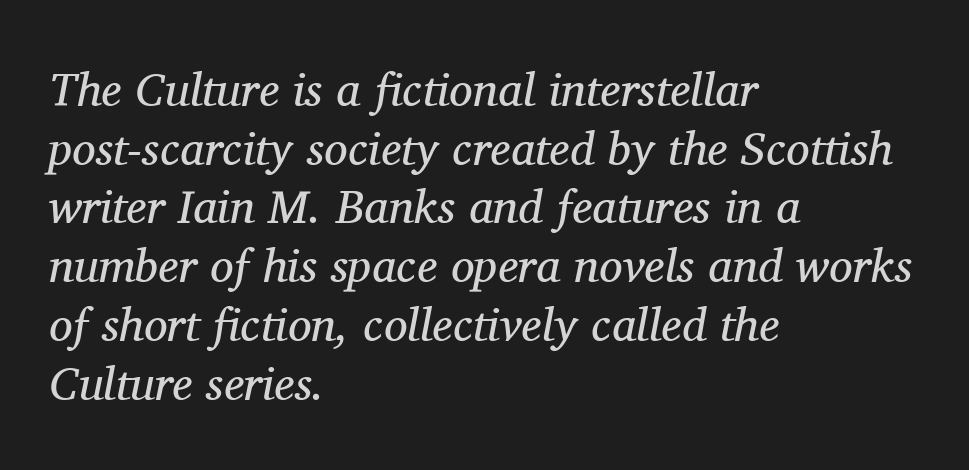
Q: Is the text bold? A: No.
Q: Is the text italic (slanted)? A: Yes, it leans right by about 11 degrees.
Q: Is the typeface a serif or a sans-serif typeface? A: Serif.
Q: Is the text underlined? A: No.
Q: How is the paragraph aligned? A: Left-aligned.
Q: Is the spacing between letters normal or unusually wide? A: Normal.
Q: Is the spacing between lines tight, normal or loose? A: Normal.
Q: Width (condensed, normal, or wide)? A: Normal.
Q: Stroke contrast? A: Medium.
Q: x-height? A: Medium.
Q: Monospaced? A: No.
